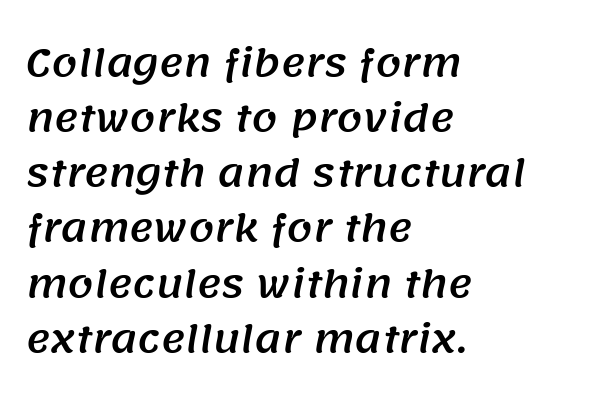
{"serif": "no", "width": "normal", "stroke_contrast": "medium", "x_height": "large", "monospaced": "no", "underline": "no", "align": "left", "line_spacing": "normal", "line_spacing_ratio": 1.49, "letter_spacing": "normal", "letter_spacing_em": 0.0, "glyph_px": 37}
